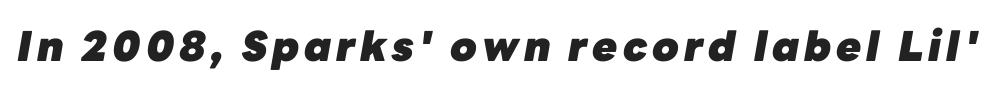
Q: Is the text bold? A: Yes.
Q: Is the text italic (slanted)? A: Yes, it leans right by about 10 degrees.
Q: Is the text underlined? A: No.
Q: Width (condensed, normal, or wide)? A: Normal.
Q: Stroke contrast? A: Low.
Q: x-height? A: Medium.
Q: Monospaced? A: No.
